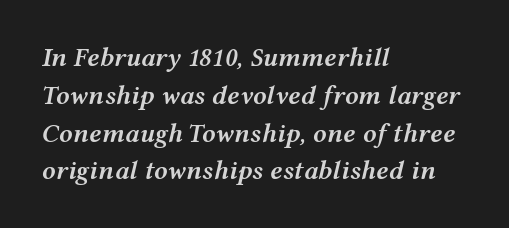
{"italic": "yes", "lean": "right", "slant_degrees": 12, "bold": "semi", "underline": "no", "align": "left", "line_spacing": "normal", "line_spacing_ratio": 1.4, "letter_spacing": "normal", "letter_spacing_em": 0.0, "glyph_px": 27}
